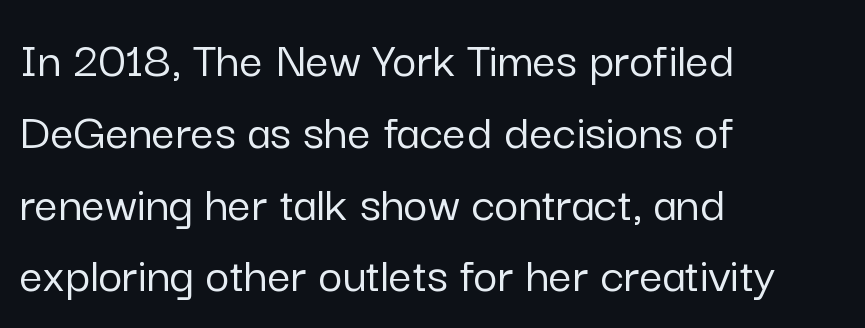
Q: Is the text italic (slanted)? A: No, it is upright.
Q: Is the typeface a serif or a sans-serif typeface? A: Sans-serif.
Q: Is the text underlined? A: No.
Q: How is the paragraph aligned? A: Left-aligned.
Q: Is the spacing between letters normal or unusually wide? A: Normal.
Q: Is the spacing between lines tight, normal or loose? A: Normal.
Q: Width (condensed, normal, or wide)? A: Normal.
Q: Stroke contrast? A: Low.
Q: x-height? A: Medium.
Q: Monospaced? A: No.
